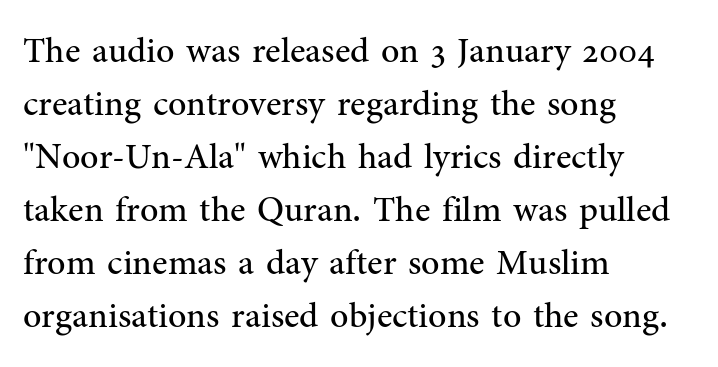
{"serif": "yes", "italic": "no", "bold": "no", "weight": "regular", "width": "normal", "stroke_contrast": "medium", "x_height": "medium", "monospaced": "no", "underline": "no", "align": "left", "line_spacing": "normal", "line_spacing_ratio": 1.47, "letter_spacing": "normal", "letter_spacing_em": 0.0, "glyph_px": 36}
